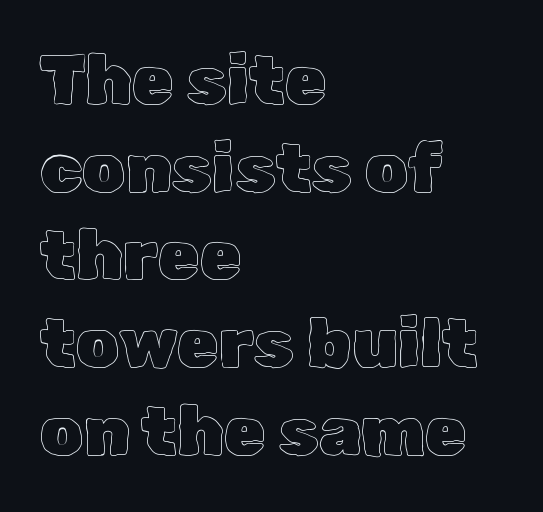
Horizontal bands of white between lines are of average thickness. Caption: multi-line text, flush left, ragged right. Has an underline been added? It has not. Quick note: not italic, upright. Spacing verdict: proportional, widths tailored to each character. Tracking value appears to be zero — textbook default spacing.
